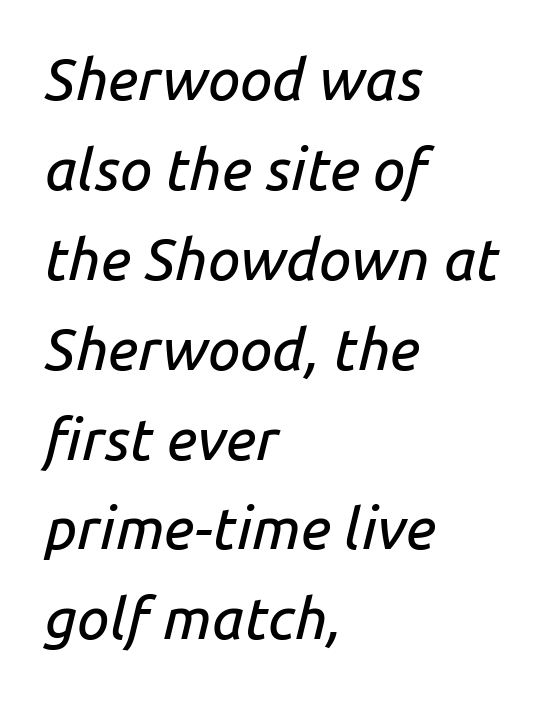
Observe the lean: these are italic letterforms. Is there much room between lines? A standard amount, neither cramped nor airy. The foot of each line stays bare and open. Typeset ragged right — the left edge is the straight one.
